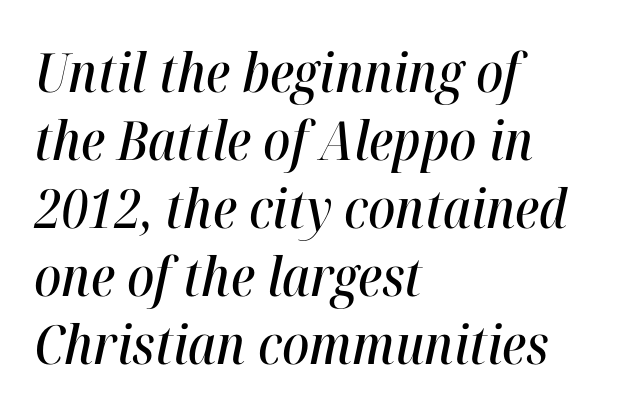
Bare-footed words on every line. There is no visible air inserted between adjacent glyphs. Typeset ragged right — the left edge is the straight one. The block of text has a typical density, with ordinary space between rows. The whole block is typeset with a tilt.
